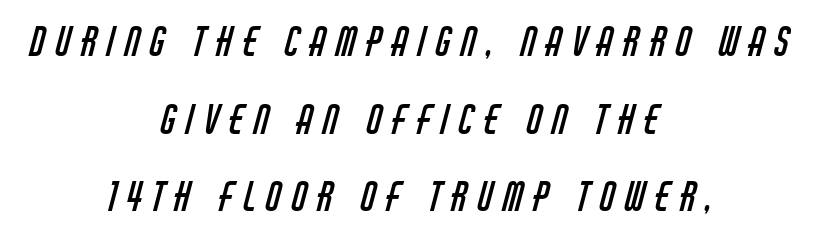
Note the varied advance widths — an 'i' is clearly narrower than an 'm'. Vertical stems look standard width or narrower in stroke. These lines are composed in type without serifs. Descenders hang freely into open space.
